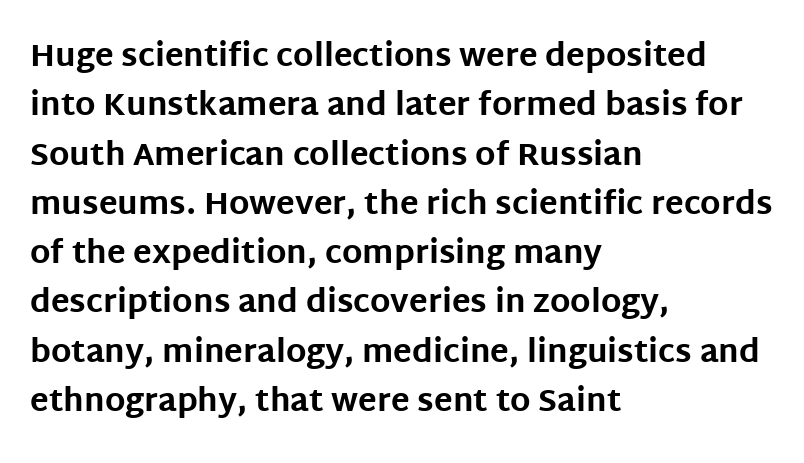
Students, this is bold: see how much ink each stroke carries. The letters carry no serifs — their stems end cleanly without finishing strokes. Every stem runs plumb, perpendicular to the baseline. These lines keep a tight, regular rhythm from letter to letter. Varying glyph widths throughout — classic text-font behaviour. Descenders hang freely into open space.
